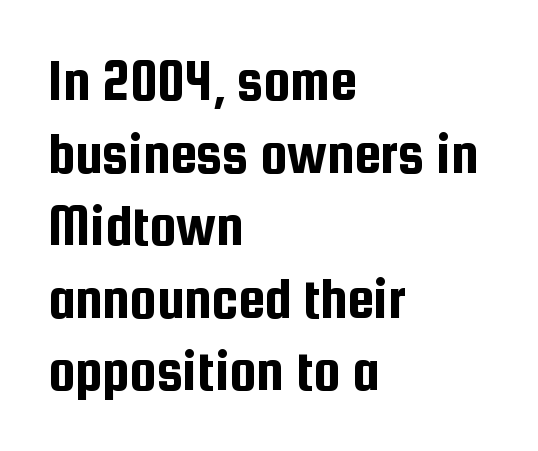
A typesetter would call this proportional, since set widths differ per character. Notice how the stems are strictly vertical — no italics here. Descender tails drop into unmarked territory. The rag falls on the right side of this text block. Spacing between characters is what you'd get straight out of the box.
